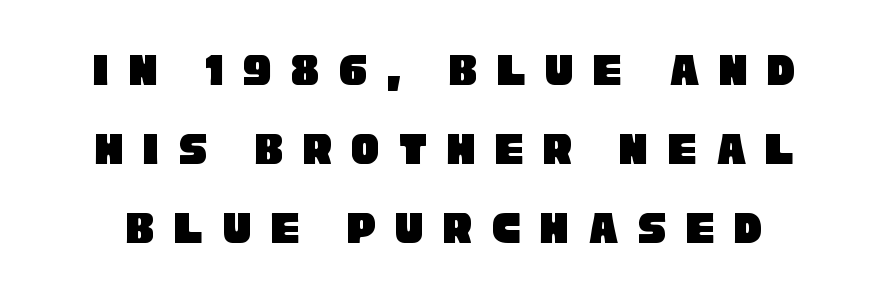
The designer went with a sans here, leaving each stem footless. You could only call the tracking loose — the letters float apart. Beneath every word, the page is bare. Is this a fixed-width face? No — the glyphs have proportional, varying widths. Successive baselines arrive at the customary interval.
